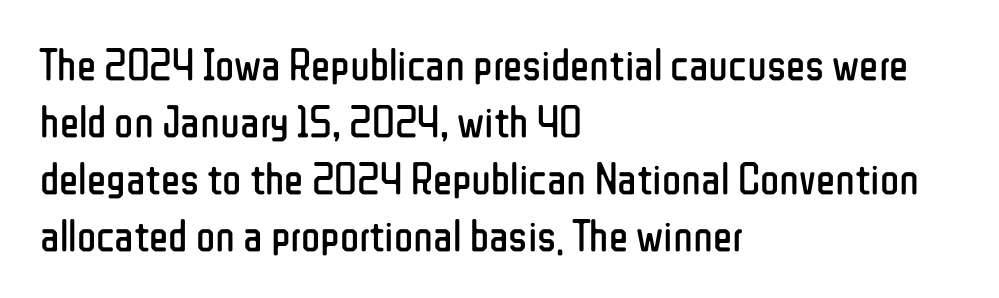
No word sits above an underline. Here the designer chose a conventional face with non-uniform glyph widths. Here the glyphs are tracked normally, forming tight word shapes. Is there much room between lines? A standard amount, neither cramped nor airy. Are there feet on the stems? There aren't — it's a sans. The typesetting does not lean heavy: it is not bold.
